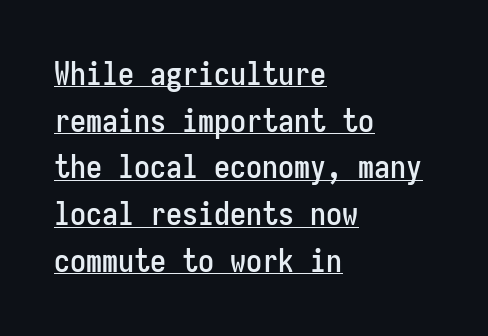
Q: Is the text italic (slanted)? A: No, it is upright.
Q: Is the typeface a serif or a sans-serif typeface? A: Sans-serif.
Q: Is the text underlined? A: Yes.
Q: How is the paragraph aligned? A: Left-aligned.
Q: Is the spacing between letters normal or unusually wide? A: Normal.
Q: Is the spacing between lines tight, normal or loose? A: Normal.
Q: Width (condensed, normal, or wide)? A: Condensed.
Q: Stroke contrast? A: Low.
Q: x-height? A: Medium.
Q: Monospaced? A: Yes.
